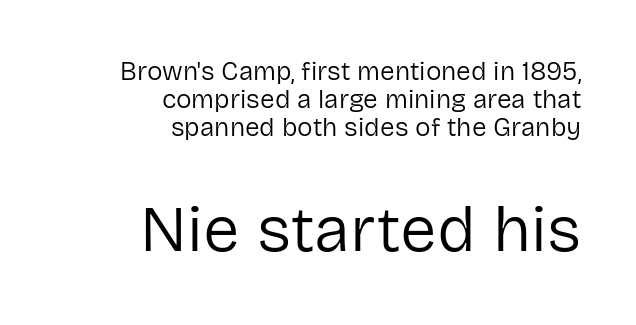
{"serif": "no", "italic": "no", "bold": "no", "weight": "regular", "width": "normal", "stroke_contrast": "low", "x_height": "medium", "monospaced": "no", "underline": "no", "align": "right", "line_spacing": "tight", "line_spacing_ratio": 1.07, "letter_spacing": "normal", "letter_spacing_em": 0.0, "larger_block": "second", "size_ratio": 2.5, "glyph_px": 65}
